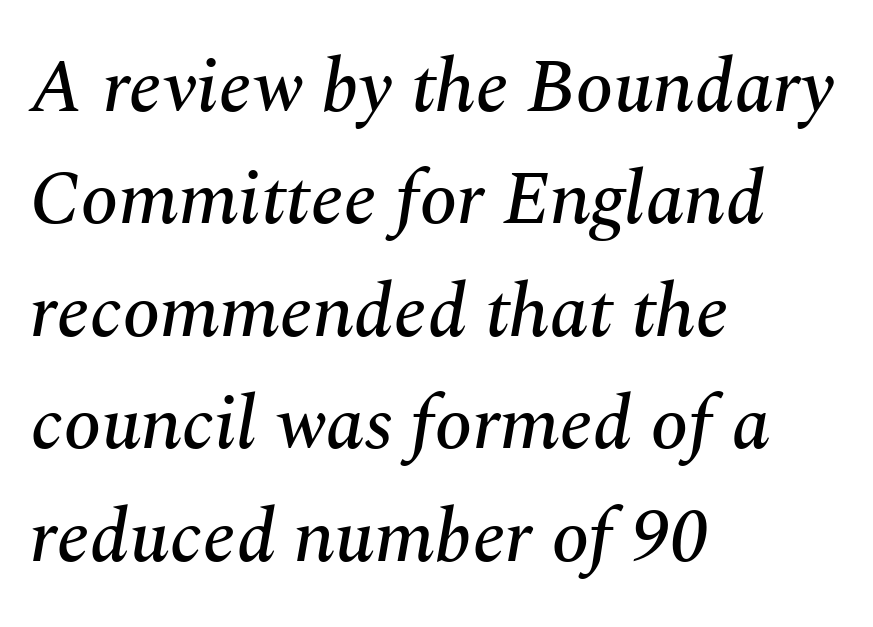
The image shows 76 px serif type, italic (leaning right); set left-aligned, normal line spacing (1.48x), normal letter spacing, not underlined; medium stroke contrast and a medium x-height.
